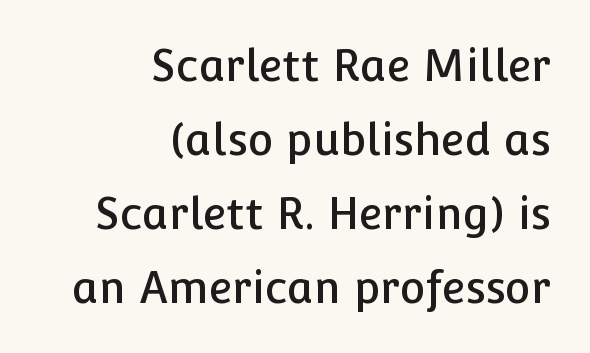
When letters stand straight like this, we call the style roman or upright. The face used here is proportionally spaced, like ordinary book or web type. Is there much room between lines? A standard amount, neither cramped nor airy. Layout note: lines flush right.
